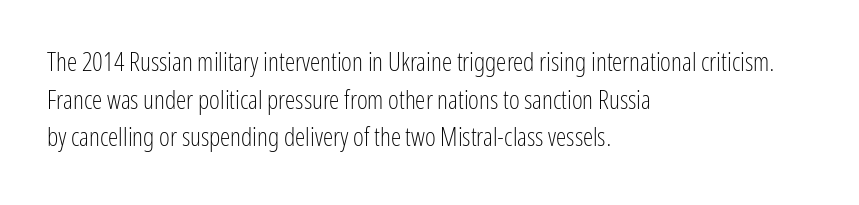
The image shows 26 px text type, upright; set left-aligned, normal line spacing (1.45x), normal letter spacing, not underlined.
